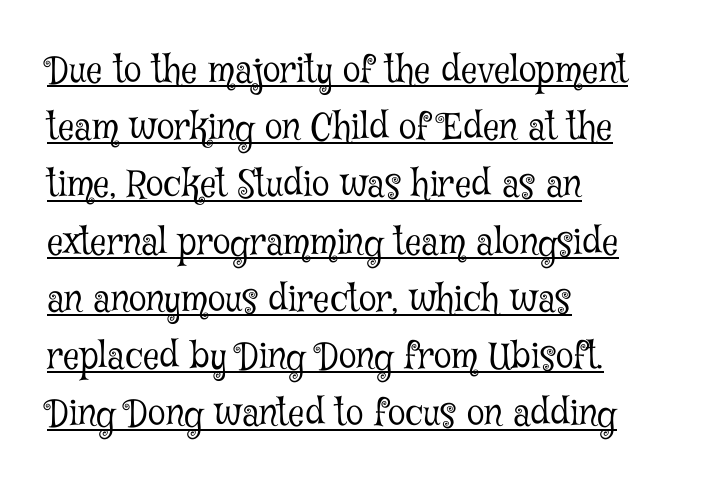
{"serif": "yes", "italic": "no", "bold": "no", "weight": "light", "width": "condensed", "stroke_contrast": "low", "x_height": "medium", "monospaced": "no", "underline": "yes", "align": "left", "line_spacing": "normal", "line_spacing_ratio": 1.59, "letter_spacing": "normal", "letter_spacing_em": 0.0, "glyph_px": 36}
